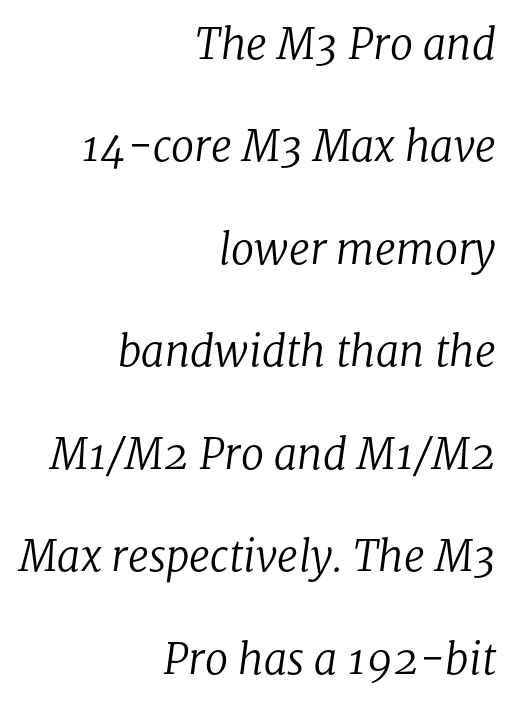
{"serif": "yes", "italic": "yes", "lean": "right", "slant_degrees": 8, "bold": "no", "weight": "regular", "width": "normal", "stroke_contrast": "low", "x_height": "medium", "monospaced": "no", "underline": "no", "align": "right", "line_spacing": "loose", "line_spacing_ratio": 2.44, "letter_spacing": "normal", "letter_spacing_em": 0.0, "glyph_px": 42}
